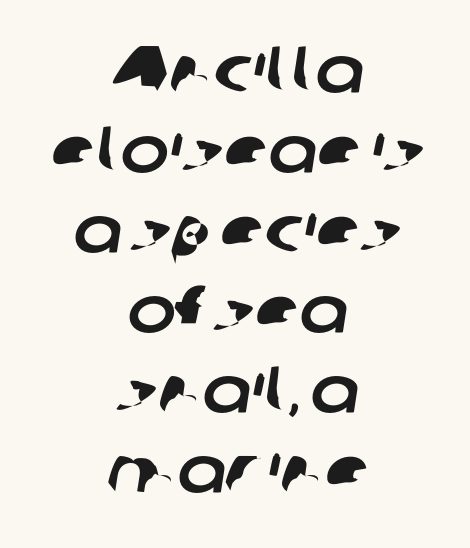
Regarding serifs, this sample does without them. Notice how the passage keeps no hard edge, just a central spine. The string is rendered with underlining switched off. The letterforms sit shoulder to shoulder at normal distance.
